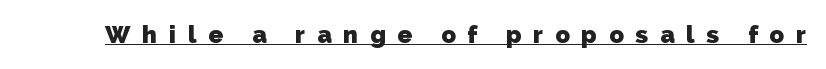
Q: Is the text bold? A: Yes.
Q: Is the text underlined? A: Yes.
Q: Is the spacing between letters normal or unusually wide? A: Unusually wide.
